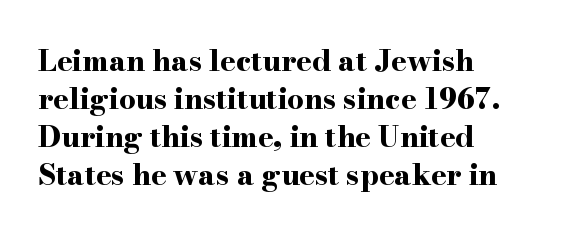
The image shows 29 px bold, wide serif type, upright; set left-aligned, normal line spacing (1.31x), normal letter spacing, not underlined; high stroke contrast and a small x-height.
